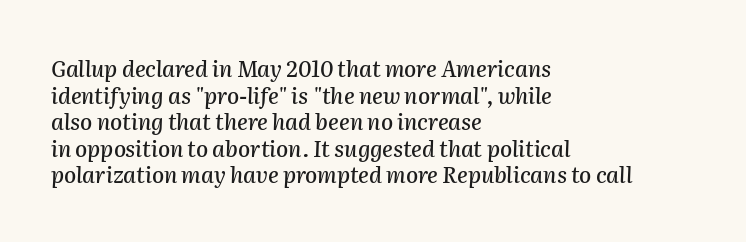
The image shows 22 px text type, italic (leaning right); set left-aligned, line spacing 1.21x, normal letter spacing, not underlined.
